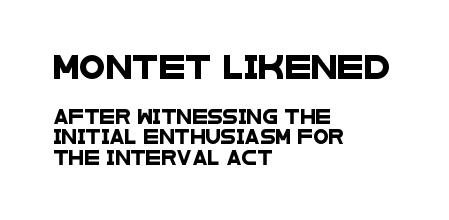
The image shows 24 px text type; set left-aligned, normal line spacing (1.48x), normal letter spacing, not underlined; the first (top) block is 1.71x larger.
